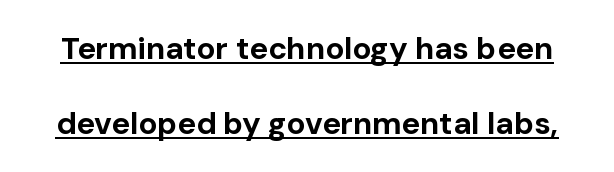
The image shows 31 px bold sans-serif type, upright; set loose line spacing (2.41x), normal letter spacing, underlined; low stroke contrast and a medium x-height.
